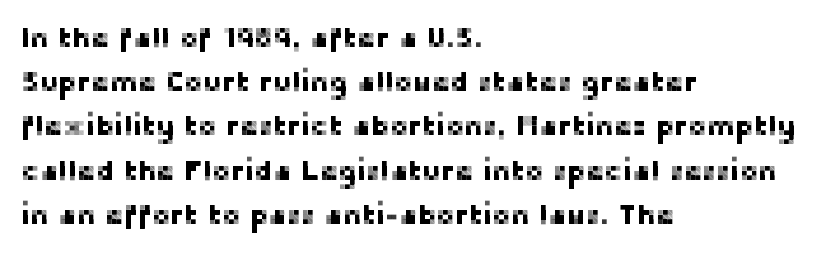
You could call the tracking neutral — neither tight nor loose. Typographically, this falls in the sans-serif category. Short and long lines alike share a common starting point at left. A typesetter would call this leading conventional body-copy spacing.
